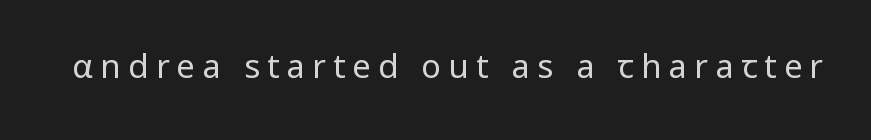
Q: Is the text bold? A: No.
Q: Is the text italic (slanted)? A: No, it is upright.
Q: Is the typeface a serif or a sans-serif typeface? A: Sans-serif.
Q: Is the text underlined? A: No.
Q: Is the spacing between letters normal or unusually wide? A: Unusually wide.
Q: Width (condensed, normal, or wide)? A: Normal.
Q: Stroke contrast? A: Low.
Q: x-height? A: Medium.
Q: Monospaced? A: No.
